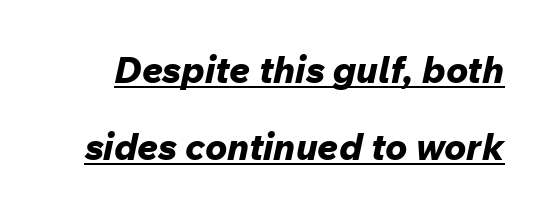
Q: Is the text bold? A: Yes.
Q: Is the text italic (slanted)? A: Yes, it leans right by about 12 degrees.
Q: Is the text underlined? A: Yes.
Q: Is the spacing between letters normal or unusually wide? A: Normal.
Q: Is the spacing between lines tight, normal or loose? A: Loose.
Q: Width (condensed, normal, or wide)? A: Normal.
Q: Stroke contrast? A: Low.
Q: x-height? A: Medium.
Q: Monospaced? A: No.
